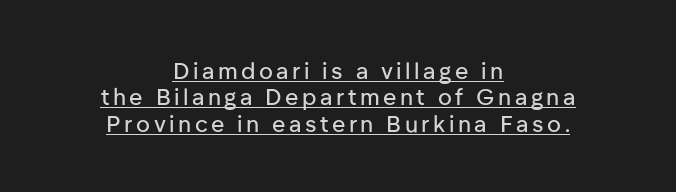
The image shows 23 px text type, upright; set centered, tight line spacing (1.15x), underlined.
